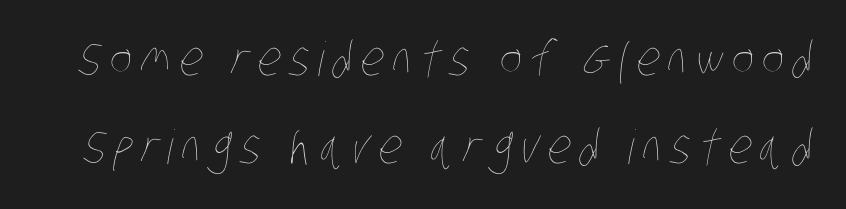
{"bold": "no", "weight": "thin", "width": "condensed", "stroke_contrast": "low", "x_height": "large", "monospaced": "no", "underline": "no", "line_spacing_ratio": 1.88, "glyph_px": 47}
